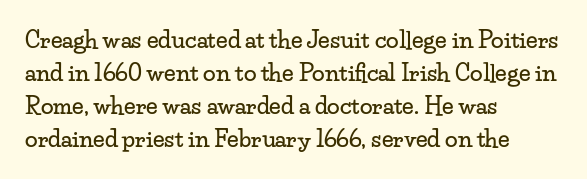
The block of text has a typical density, with ordinary space between rows. Tracking here is standard; glyphs follow each other at the usual distance. The strip under each line holds only bare page. The lettering holds an erect, upright posture throughout. Teacher's note: observe the even left margin — that is flush-left alignment.
